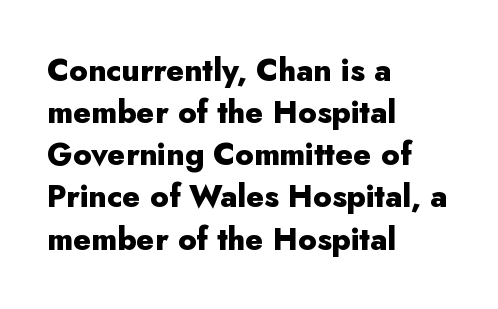
Q: Is the text bold? A: Yes.
Q: Is the text italic (slanted)? A: No, it is upright.
Q: Is the typeface a serif or a sans-serif typeface? A: Sans-serif.
Q: Is the text underlined? A: No.
Q: How is the paragraph aligned? A: Left-aligned.
Q: Is the spacing between letters normal or unusually wide? A: Normal.
Q: Is the spacing between lines tight, normal or loose? A: Normal.
Q: Width (condensed, normal, or wide)? A: Normal.
Q: Stroke contrast? A: Low.
Q: x-height? A: Small.
Q: Monospaced? A: No.
